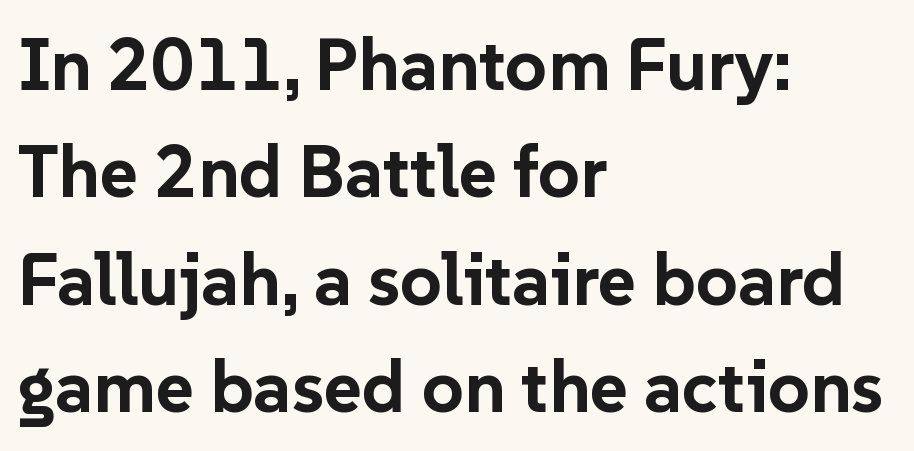
A typesetter would mark this as roman, not italic. How heavy is the stroke? Heavy — this is a bold. All the whitespace from short lines collects on the right. Spacing verdict: proportional, widths tailored to each character. Each letter's strokes conclude bluntly, with no projecting serifs.
